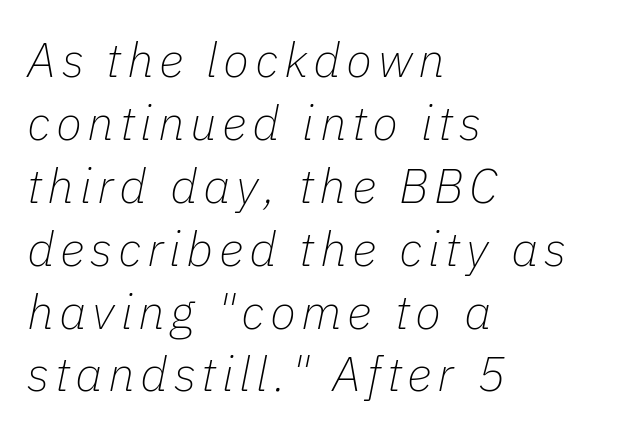
Q: Is the text bold? A: No.
Q: Is the text italic (slanted)? A: Yes, it leans right by about 11 degrees.
Q: Is the text underlined? A: No.
Q: How is the paragraph aligned? A: Left-aligned.
Q: Is the spacing between lines tight, normal or loose? A: Normal.
Q: Width (condensed, normal, or wide)? A: Normal.
Q: Stroke contrast? A: Low.
Q: x-height? A: Medium.
Q: Monospaced? A: No.
